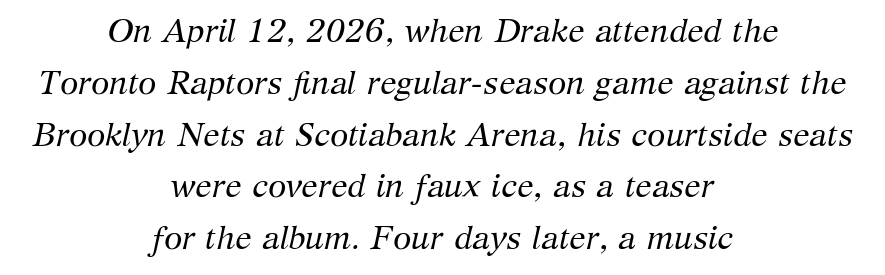
Decoration check: the copy has no underline. Yep, those are serifs on the letters. Typeset on center — no edge is straight. Do the characters align in a grid? No, the font is proportional.
